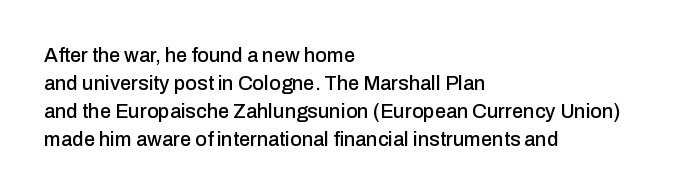
Q: Is the text italic (slanted)? A: No, it is upright.
Q: Is the text underlined? A: No.
Q: How is the paragraph aligned? A: Left-aligned.
Q: Is the spacing between letters normal or unusually wide? A: Normal.
Q: Is the spacing between lines tight, normal or loose? A: Normal.
